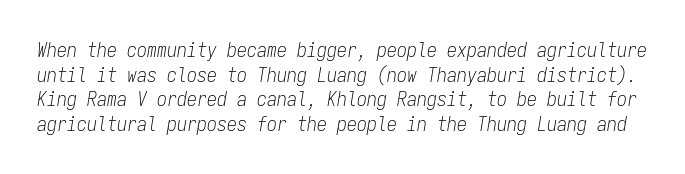
{"italic": "yes", "lean": "right", "slant_degrees": 9, "bold": "no", "underline": "no", "line_spacing_ratio": 1.23, "letter_spacing": "normal", "letter_spacing_em": 0.0, "glyph_px": 20}
